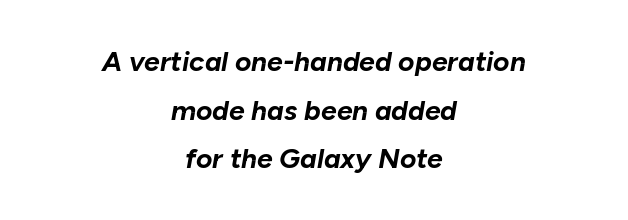
Q: Is the text bold? A: Yes.
Q: Is the text italic (slanted)? A: Yes, it leans right by about 10 degrees.
Q: Is the text underlined? A: No.
Q: How is the paragraph aligned? A: Centered.
Q: Is the spacing between letters normal or unusually wide? A: Normal.
Q: Width (condensed, normal, or wide)? A: Normal.
Q: Stroke contrast? A: Low.
Q: x-height? A: Medium.
Q: Monospaced? A: No.
